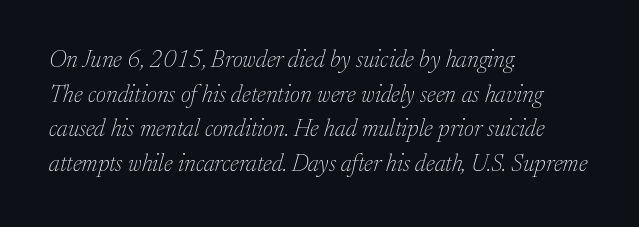
{"italic": "yes", "lean": "right", "slant_degrees": 17, "bold": "no", "underline": "no", "align": "left", "line_spacing": "normal", "line_spacing_ratio": 1.44, "letter_spacing": "normal", "letter_spacing_em": 0.0, "glyph_px": 24}
